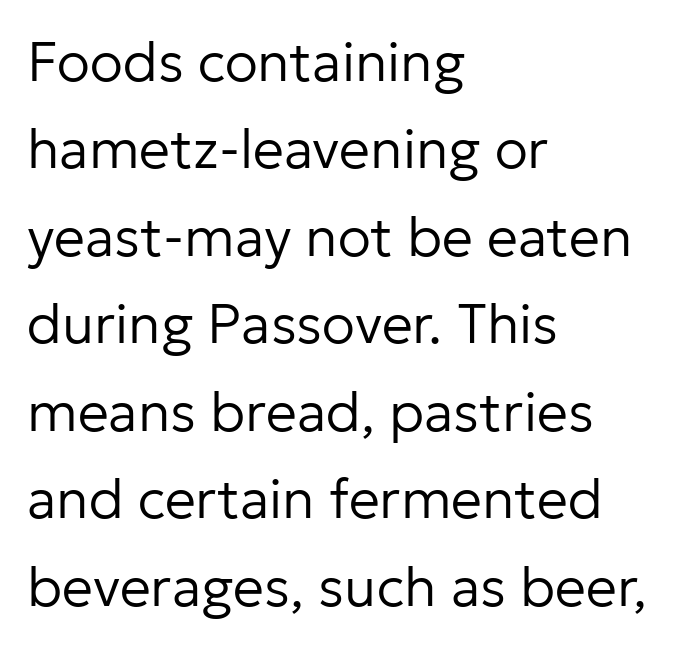
A classic flush-left, rag-right setting is used for this passage. You could not count columns in this text — the font is proportionally spaced. Compared with typical body copy, the letter spacing here is the same. Words float on clear page, feet unadorned.
